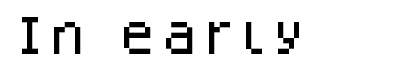
{"serif": "no", "italic": "no", "width": "normal", "stroke_contrast": "low", "x_height": "large", "monospaced": "no", "underline": "no", "glyph_px": 42}
